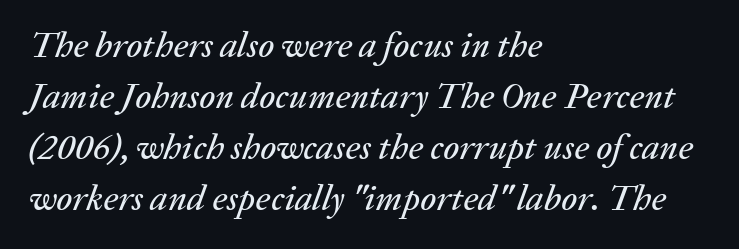
{"italic": "yes", "lean": "right", "slant_degrees": 20, "width": "normal", "stroke_contrast": "low", "x_height": "medium", "monospaced": "no", "underline": "no", "align": "left", "line_spacing": "normal", "line_spacing_ratio": 1.42, "letter_spacing": "normal", "letter_spacing_em": 0.0, "glyph_px": 36}
